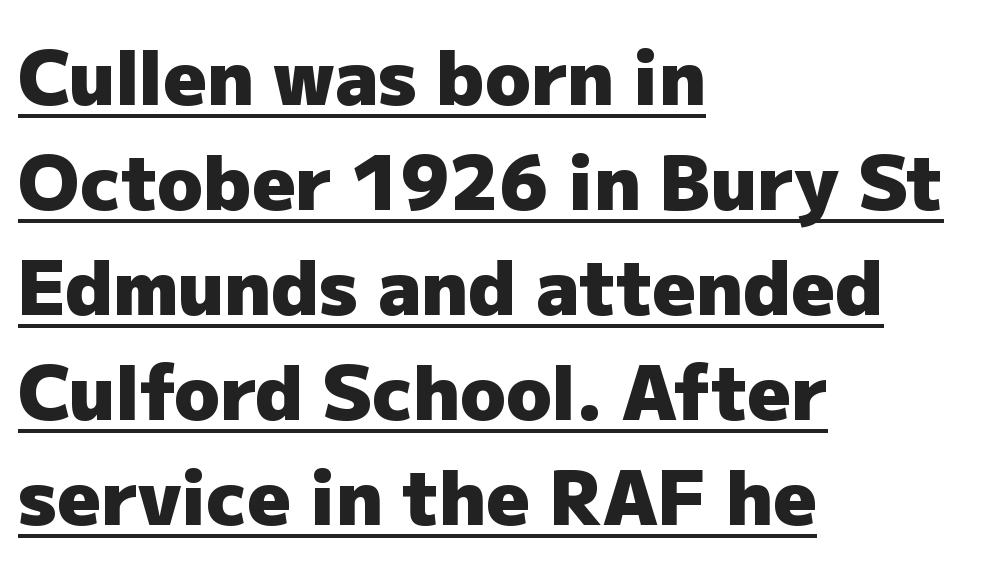
{"serif": "no", "italic": "no", "bold": "yes", "weight": "heavy", "width": "normal", "stroke_contrast": "low", "x_height": "medium", "monospaced": "no", "underline": "yes", "align": "left", "line_spacing": "normal", "line_spacing_ratio": 1.4, "letter_spacing": "normal", "letter_spacing_em": 0.0, "glyph_px": 75}
